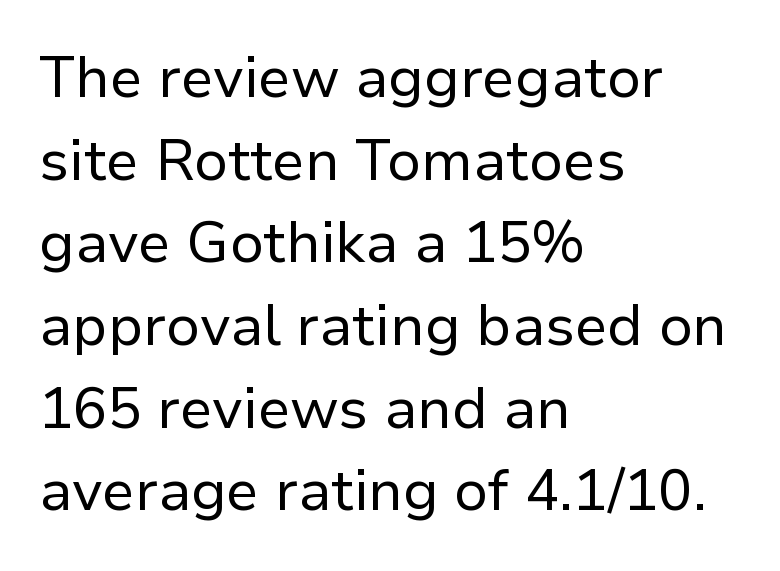
The horizontal fit of the characters is conventional and even. Observe the absence of serifs on each vertical stroke in this sample. Each stroke keeps to a modest, everyday thickness or less. Evenly set lines give the paragraph a standard silhouette. The lettering holds an erect, upright posture throughout. Any mark beneath the type? The region is blank.
